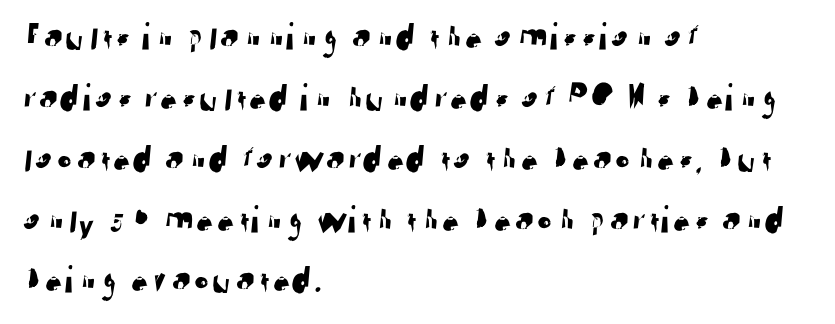
{"serif": "no", "width": "normal", "stroke_contrast": "low", "x_height": "medium", "monospaced": "no", "underline": "no", "align": "left", "line_spacing": "normal", "line_spacing_ratio": 1.56, "letter_spacing": "normal", "letter_spacing_em": 0.0, "glyph_px": 39}
